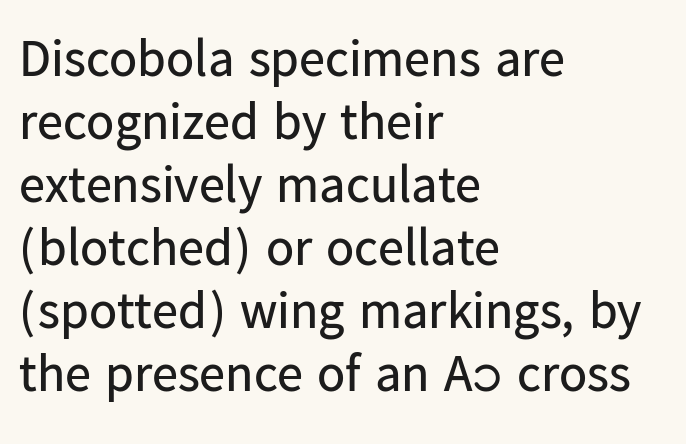
The image shows 52 px regular-weight sans-serif type, upright; set left-aligned, line spacing 1.21x, normal letter spacing, not underlined; low stroke contrast and a medium x-height.
